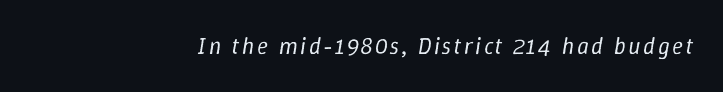
Q: Is the text bold? A: No.
Q: Is the text italic (slanted)? A: Yes, it leans right by about 9 degrees.
Q: Is the text underlined? A: No.
Q: How is the paragraph aligned? A: Right-aligned.
